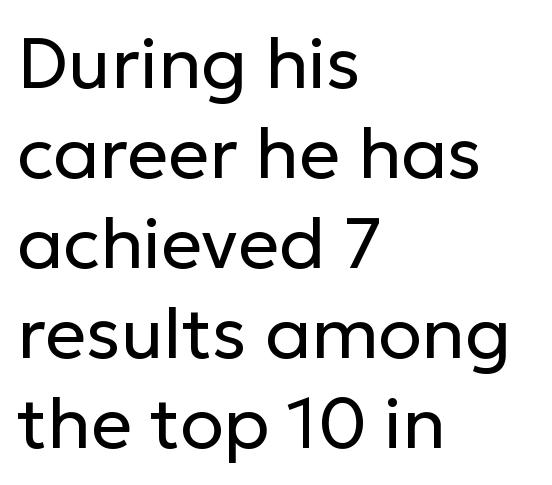
Q: Is the text bold? A: No.
Q: Is the text italic (slanted)? A: No, it is upright.
Q: Is the typeface a serif or a sans-serif typeface? A: Sans-serif.
Q: Is the text underlined? A: No.
Q: How is the paragraph aligned? A: Left-aligned.
Q: Is the spacing between letters normal or unusually wide? A: Normal.
Q: Is the spacing between lines tight, normal or loose? A: Normal.
Q: Width (condensed, normal, or wide)? A: Normal.
Q: Stroke contrast? A: Low.
Q: x-height? A: Medium.
Q: Monospaced? A: No.
